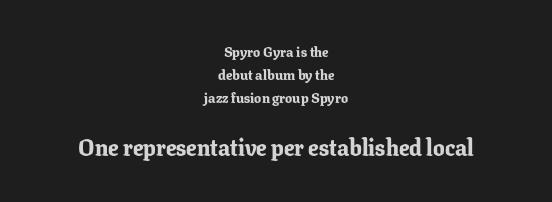
Q: Is the text bold? A: Yes.
Q: Is the text italic (slanted)? A: No, it is upright.
Q: Is the text underlined? A: No.
Q: How is the paragraph aligned? A: Centered.
Q: Is the spacing between letters normal or unusually wide? A: Normal.
Q: Is the spacing between lines tight, normal or loose? A: Normal.
Q: Which block of text is set in a larger size, the first (top) or the second (bottom)? A: The second (bottom) one.
